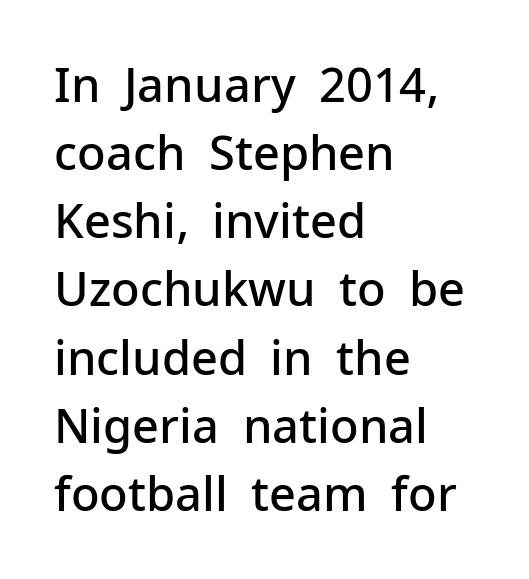
The image shows 47 px semibold sans-serif type, upright; set left-aligned, normal line spacing (1.45x), normal letter spacing, not underlined; low stroke contrast and a medium x-height.
